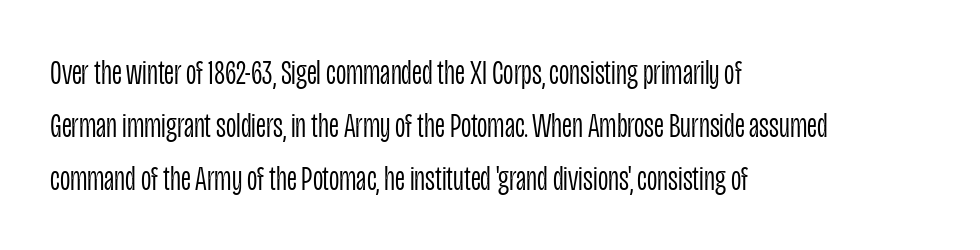
Q: Is the text bold? A: No.
Q: Is the text italic (slanted)? A: No, it is upright.
Q: Is the typeface a serif or a sans-serif typeface? A: Sans-serif.
Q: Is the text underlined? A: No.
Q: How is the paragraph aligned? A: Left-aligned.
Q: Is the spacing between letters normal or unusually wide? A: Normal.
Q: Is the spacing between lines tight, normal or loose? A: Normal.
Q: Width (condensed, normal, or wide)? A: Condensed.
Q: Stroke contrast? A: Low.
Q: x-height? A: Large.
Q: Monospaced? A: No.
